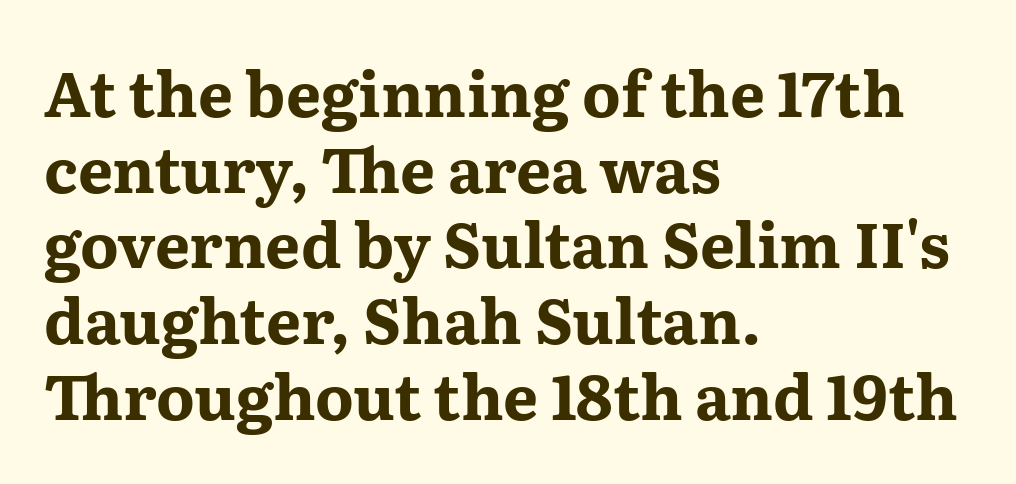
The image shows 62 px bold, wide serif type, upright; set left-aligned, line spacing 1.22x, normal letter spacing, not underlined; medium stroke contrast and a medium x-height.
